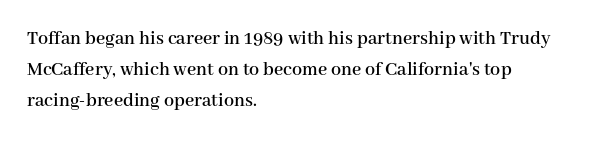
The image shows 20 px text type, upright; set left-aligned, normal line spacing (1.56x), normal letter spacing, not underlined.
